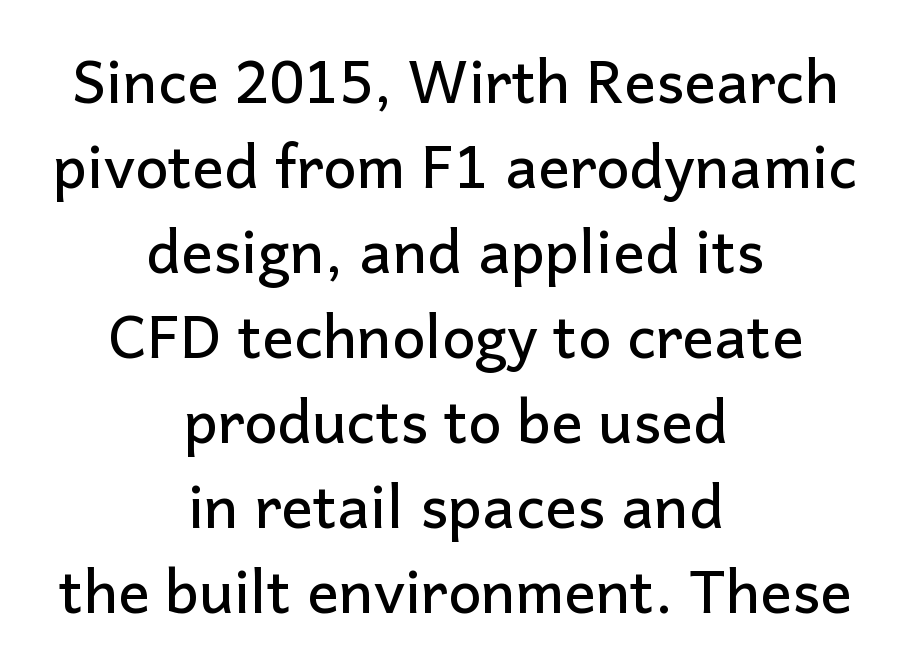
Honestly, there is no underline to notice here at all. The specimen reads as upright at a glance. Compared with typical paragraphs, the rows here are spaced about the same. The face used here is proportionally spaced, like ordinary book or web type. Typographically, this falls in the sans-serif category.
